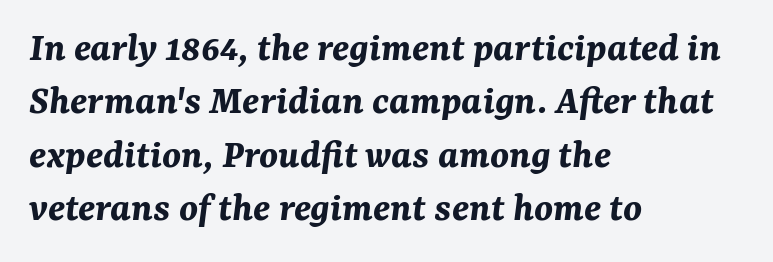
Q: Is the text bold? A: Yes.
Q: Is the text italic (slanted)? A: Yes, it leans right by about 7 degrees.
Q: Is the text underlined? A: No.
Q: How is the paragraph aligned? A: Left-aligned.
Q: Is the spacing between letters normal or unusually wide? A: Normal.
Q: Is the spacing between lines tight, normal or loose? A: Normal.
Q: Width (condensed, normal, or wide)? A: Normal.
Q: Stroke contrast? A: Medium.
Q: x-height? A: Medium.
Q: Monospaced? A: No.
